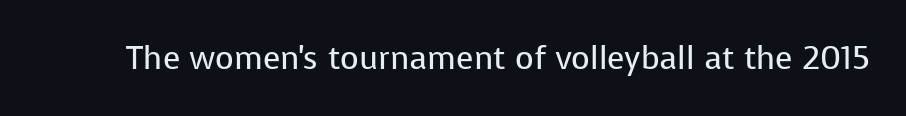
The rendering keeps characters at their native spacing. Each letter's strokes conclude bluntly, with no projecting serifs. Heaviness? Minimal to ordinary, like unemphasized prose. Clear beneath every line of the passage. Character widths vary here, with narrow letters taking less room than wide ones.
